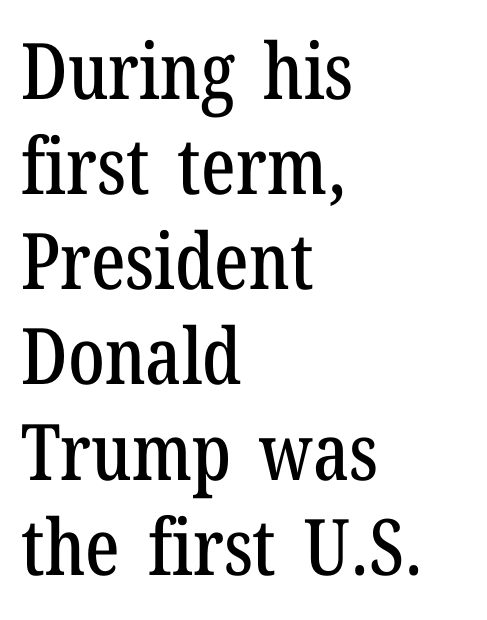
{"serif": "yes", "italic": "no", "width": "condensed", "stroke_contrast": "low", "x_height": "medium", "monospaced": "no", "underline": "no", "align": "left", "line_spacing_ratio": 1.22, "letter_spacing": "normal", "letter_spacing_em": 0.0, "glyph_px": 78}
